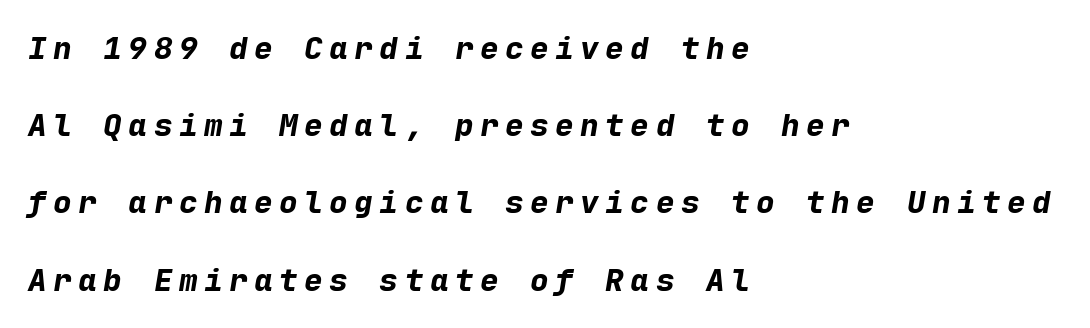
This sample has the even, mechanical cadence of fixed-width lettering. Leading: increased. Left-aligned paragraph, ragged on the right. Letters rest on an invisible, unmarked baseline. Look at the tracking — it's clearly loosened, letters drifting apart.
